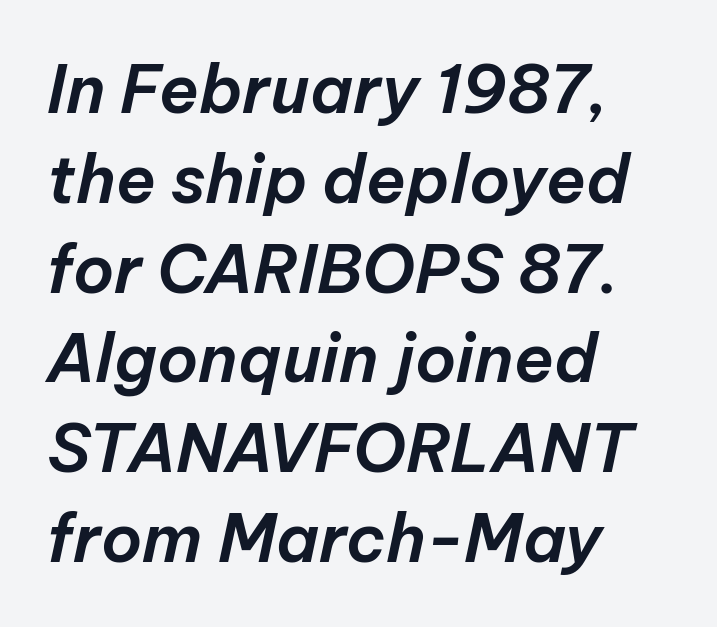
{"italic": "yes", "lean": "right", "slant_degrees": 12, "width": "normal", "stroke_contrast": "low", "x_height": "medium", "monospaced": "no", "underline": "no", "align": "left", "line_spacing": "normal", "line_spacing_ratio": 1.36, "letter_spacing": "normal", "letter_spacing_em": 0.0, "glyph_px": 66}
